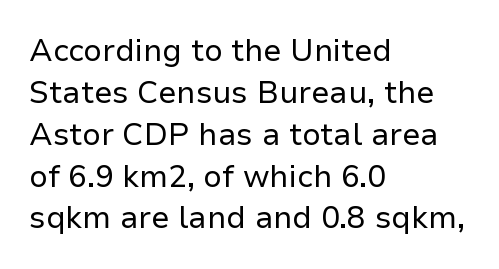
The horizontal fit of the characters is conventional and even. Nobody drew a line under any word here. Honestly, the row spacing looks completely unremarkable. A light-to-regular cut is what we see here. One-word summary of the alignment: left.
